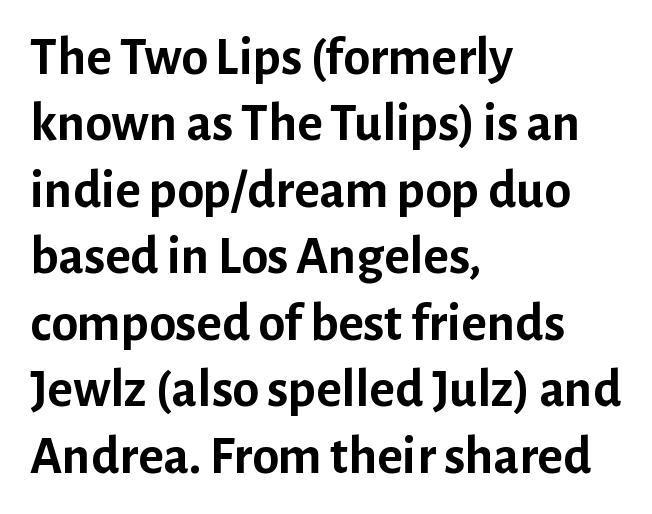
The image shows 54 px semibold sans-serif type, upright; set left-aligned, line spacing 1.23x, normal letter spacing, not underlined; low stroke contrast and a medium x-height.
